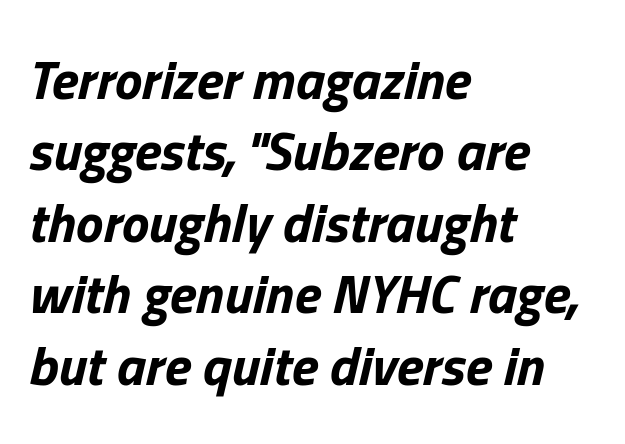
Q: Is the text bold? A: Yes.
Q: Is the text italic (slanted)? A: Yes, it leans right by about 13 degrees.
Q: Is the text underlined? A: No.
Q: How is the paragraph aligned? A: Left-aligned.
Q: Is the spacing between letters normal or unusually wide? A: Normal.
Q: Is the spacing between lines tight, normal or loose? A: Normal.
Q: Width (condensed, normal, or wide)? A: Normal.
Q: Stroke contrast? A: Low.
Q: x-height? A: Medium.
Q: Monospaced? A: No.
